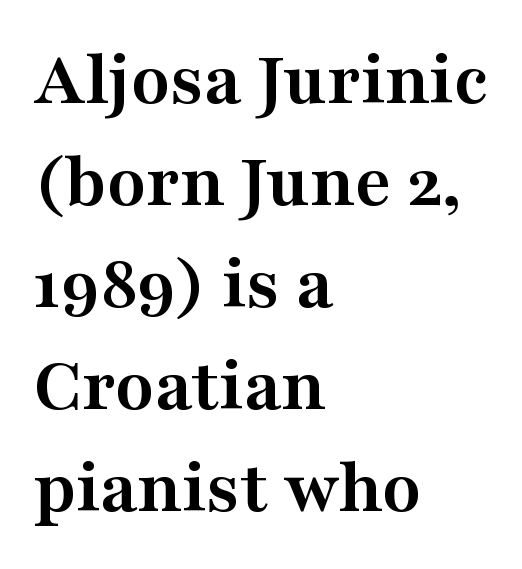
{"serif": "yes", "italic": "no", "bold": "yes", "weight": "semibold", "width": "wide", "stroke_contrast": "medium", "x_height": "medium", "monospaced": "no", "underline": "no", "align": "left", "line_spacing": "normal", "line_spacing_ratio": 1.29, "letter_spacing": "normal", "letter_spacing_em": 0.0, "glyph_px": 79}
